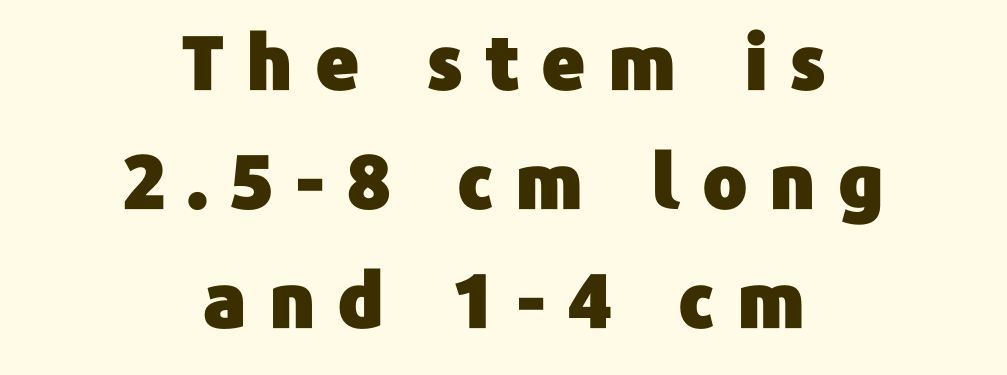
The typesetter chose a symmetrical, centered arrangement here. A clean baseline with only descenders dipping below it. Observe the wide spacing: letters keep a clear distance from each other. A typesetter would call this proportional, since set widths differ per character. Examine the stroke ends and you'll find no serifs. Characters remain perfectly vertical along every line.
